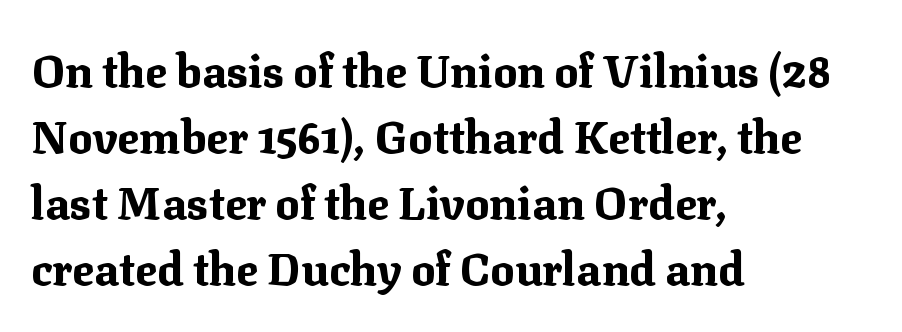
{"serif": "yes", "italic": "no", "bold": "yes", "weight": "bold", "width": "normal", "stroke_contrast": "medium", "x_height": "medium", "monospaced": "no", "underline": "no", "align": "left", "line_spacing": "normal", "line_spacing_ratio": 1.47, "letter_spacing": "normal", "letter_spacing_em": 0.0, "glyph_px": 45}
